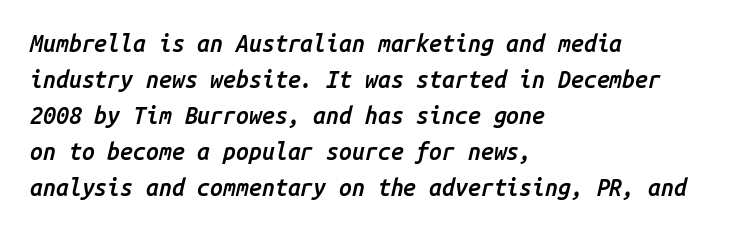
Q: Is the text bold? A: Semi-bold.
Q: Is the text italic (slanted)? A: Yes, it leans right by about 14 degrees.
Q: Is the text underlined? A: No.
Q: How is the paragraph aligned? A: Left-aligned.
Q: Is the spacing between letters normal or unusually wide? A: Normal.
Q: Is the spacing between lines tight, normal or loose? A: Normal.
